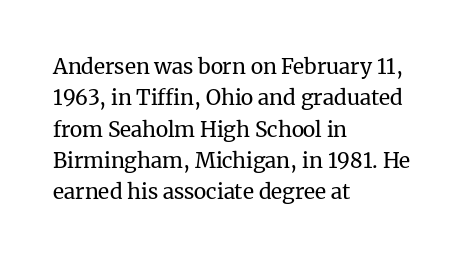
The image shows 21 px text type, upright; set left-aligned, normal line spacing (1.49x), normal letter spacing, not underlined.
